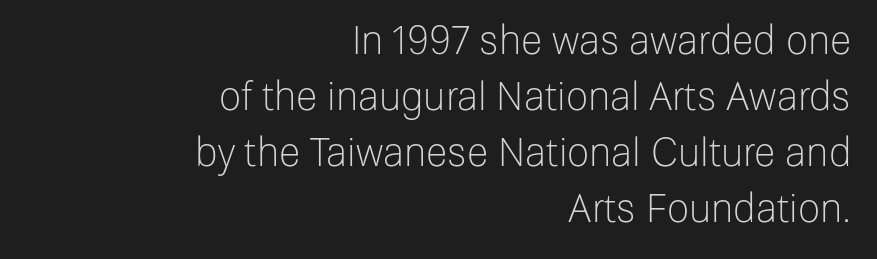
Q: Is the text bold? A: No.
Q: Is the text italic (slanted)? A: No, it is upright.
Q: Is the typeface a serif or a sans-serif typeface? A: Sans-serif.
Q: Is the text underlined? A: No.
Q: How is the paragraph aligned? A: Right-aligned.
Q: Is the spacing between letters normal or unusually wide? A: Normal.
Q: Is the spacing between lines tight, normal or loose? A: Normal.
Q: Width (condensed, normal, or wide)? A: Normal.
Q: Stroke contrast? A: Low.
Q: x-height? A: Medium.
Q: Monospaced? A: No.
